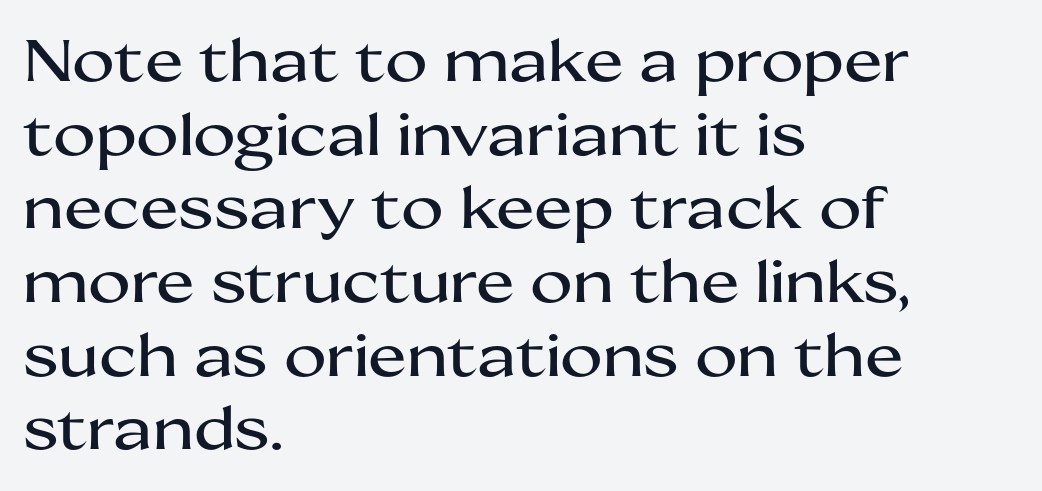
The image shows 58 px wide type, upright; set left-aligned, normal line spacing (1.27x), normal letter spacing, not underlined; medium stroke contrast and a medium x-height.
